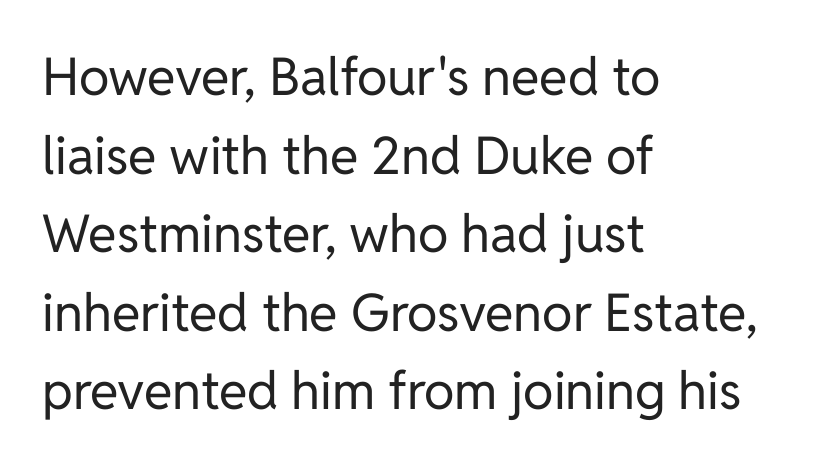
Q: Is the text bold? A: No.
Q: Is the text italic (slanted)? A: No, it is upright.
Q: Is the typeface a serif or a sans-serif typeface? A: Sans-serif.
Q: Is the text underlined? A: No.
Q: How is the paragraph aligned? A: Left-aligned.
Q: Is the spacing between letters normal or unusually wide? A: Normal.
Q: Is the spacing between lines tight, normal or loose? A: Normal.
Q: Width (condensed, normal, or wide)? A: Normal.
Q: Stroke contrast? A: Low.
Q: x-height? A: Medium.
Q: Monospaced? A: No.
